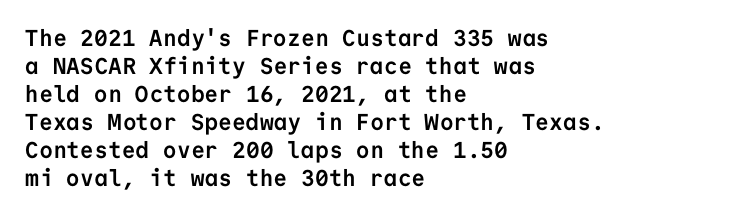
{"italic": "no", "bold": "yes", "underline": "no", "align": "left", "line_spacing_ratio": 1.22, "letter_spacing": "normal", "letter_spacing_em": 0.0, "glyph_px": 23}
